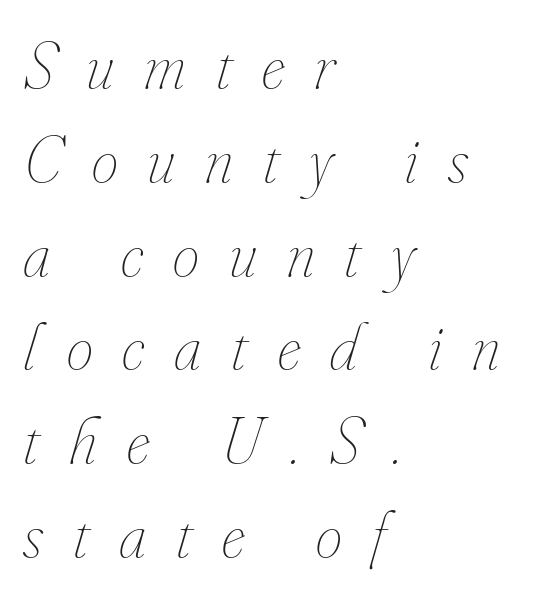
The image shows 67 px thin, condensed type, italic (leaning right); set left-aligned, normal line spacing (1.4x), unusually wide letter spacing (+0.45 em), not underlined; low stroke contrast and a small x-height.
